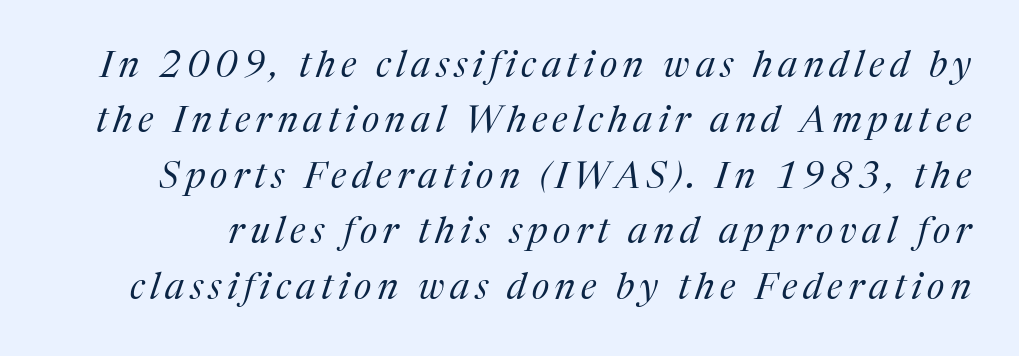
{"serif": "yes", "italic": "yes", "lean": "right", "slant_degrees": 17, "bold": "no", "weight": "regular", "width": "normal", "stroke_contrast": "medium", "x_height": "medium", "monospaced": "no", "underline": "no", "line_spacing": "normal", "line_spacing_ratio": 1.5, "glyph_px": 37}
